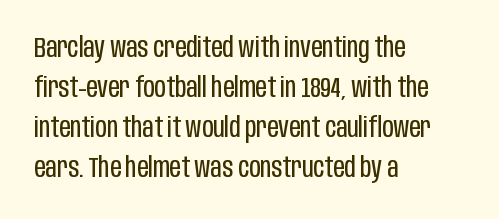
{"serif": "no", "italic": "no", "bold": "no", "weight": "regular", "width": "condensed", "stroke_contrast": "low", "x_height": "large", "monospaced": "no", "underline": "no", "align": "left", "line_spacing": "normal", "line_spacing_ratio": 1.43, "letter_spacing": "normal", "letter_spacing_em": 0.0, "glyph_px": 28}
